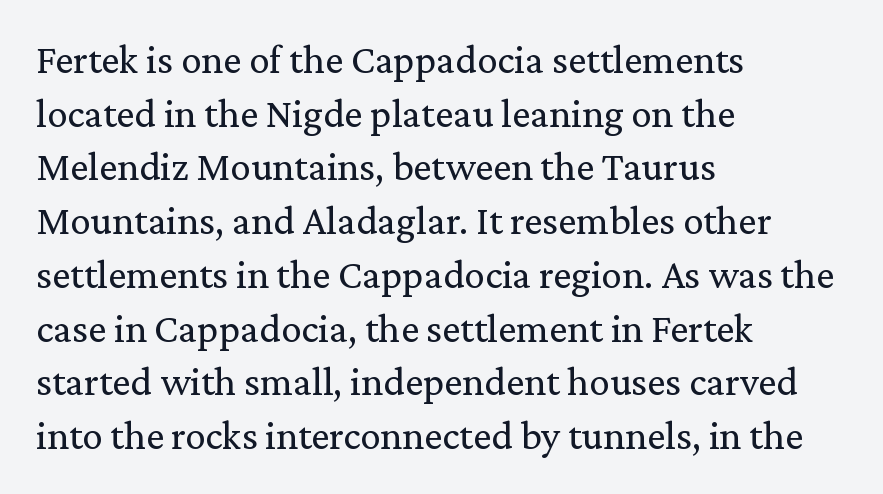
The image shows 41 px regular-weight serif type, upright; set left-aligned, normal line spacing (1.31x), normal letter spacing, not underlined; low stroke contrast and a medium x-height.
